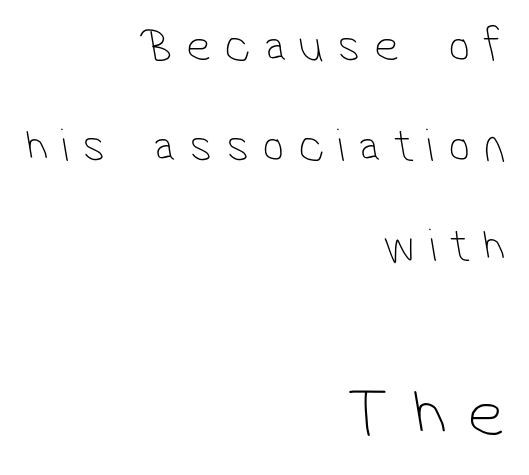
{"serif": "no", "bold": "no", "weight": "thin", "width": "condensed", "stroke_contrast": "low", "x_height": "medium", "monospaced": "no", "underline": "no", "align": "right", "line_spacing": "loose", "line_spacing_ratio": 2.08, "letter_spacing": "wide", "letter_spacing_em": 0.29, "larger_block": "second", "size_ratio": 1.5, "glyph_px": 72}
